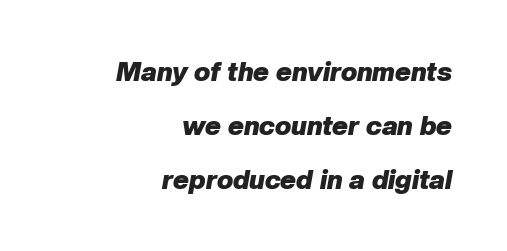
{"italic": "yes", "lean": "right", "slant_degrees": 10, "bold": "yes", "underline": "no", "align": "right", "line_spacing": "loose", "line_spacing_ratio": 2.0, "letter_spacing": "normal", "letter_spacing_em": 0.0, "glyph_px": 27}
